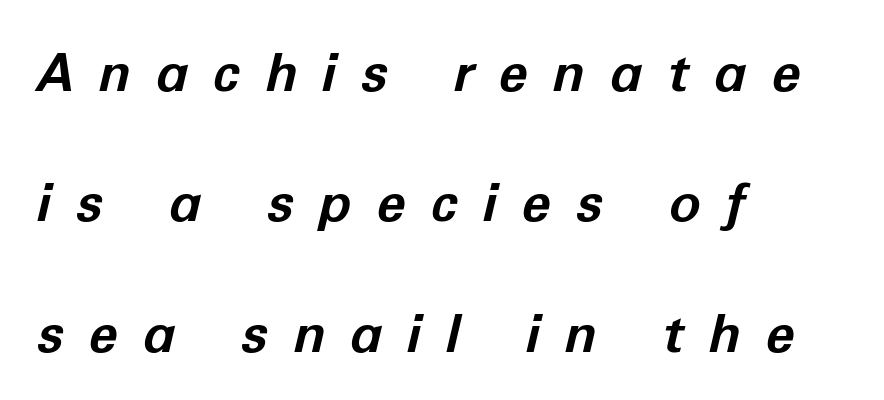
The image shows 53 px bold type, italic (leaning right); set left-aligned, loose line spacing (2.46x), unusually wide letter spacing (+0.47 em), not underlined; low stroke contrast and a medium x-height.
